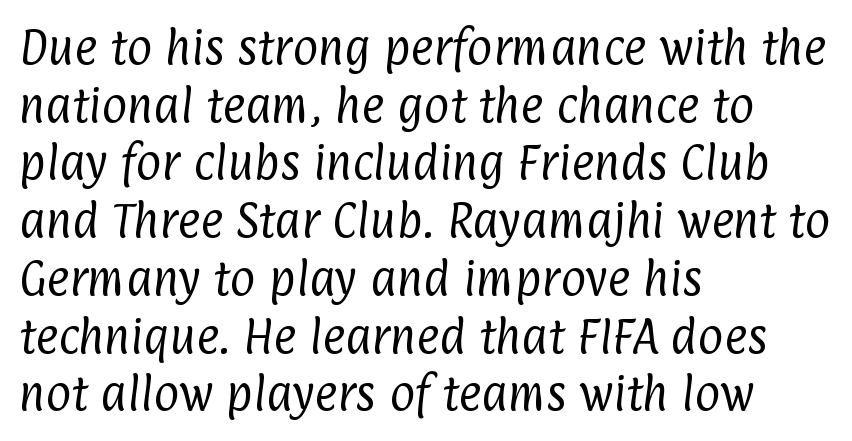
Nothing unusual about the tracking: characters are spaced as the font intends. Which margin do the lines hug? The left one — the right edge is uneven. A clean baseline with only descenders dipping below it. The passage shown is typeset with a sans-serif family.
